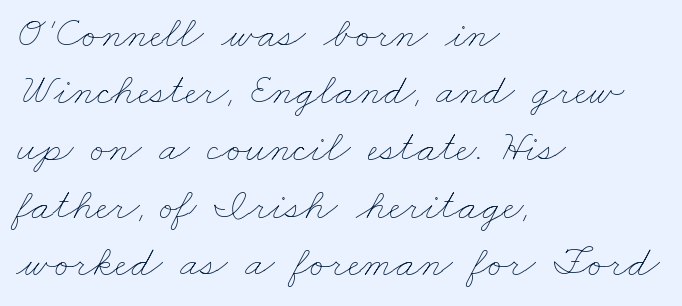
{"bold": "no", "weight": "thin", "width": "wide", "stroke_contrast": "low", "x_height": "small", "monospaced": "no", "underline": "no", "align": "left", "line_spacing": "normal", "line_spacing_ratio": 1.3, "letter_spacing": "normal", "letter_spacing_em": 0.0, "glyph_px": 44}
